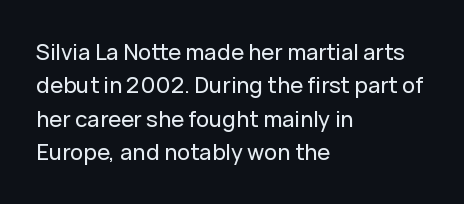
Regarding leading, the lines here are spaced in the standard way. The typography opts for an upright posture over an oblique one. Caption: multi-line text, flush left, ragged right. Nothing unusual about the tracking: characters are spaced as the font intends.
